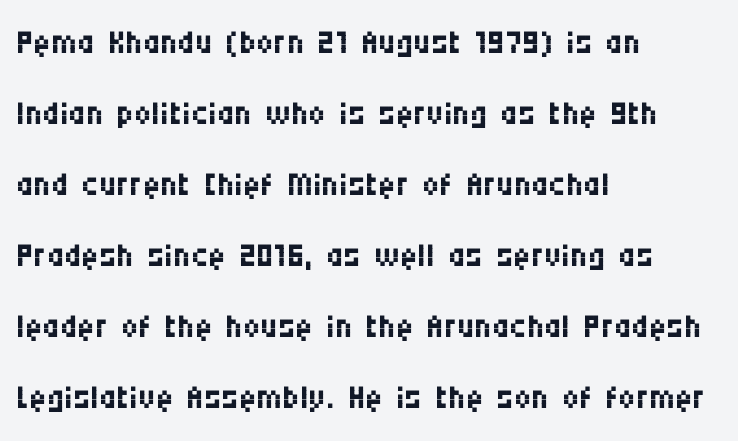
Honestly, the row spacing looks completely unremarkable. This sample uses a sans-serif face. Descenders hang freely into open space. Unlike italic type, these characters show no tilt at all. The passage shown is typed in a proportional face where columns would drift.
